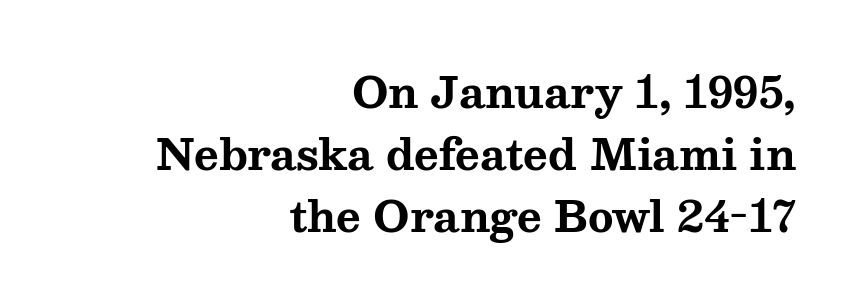
The image shows 42 px bold, wide serif type, upright; set right-aligned, normal line spacing (1.48x), normal letter spacing, not underlined; medium stroke contrast and a medium x-height.
